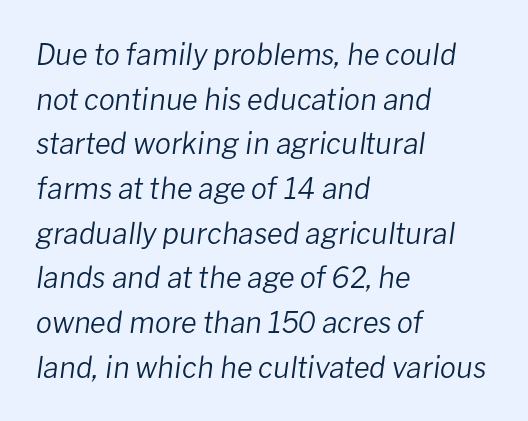
The image shows 29 px regular-weight type, italic (leaning right); set left-aligned, normal line spacing (1.54x), normal letter spacing, not underlined; low stroke contrast and a medium x-height.
